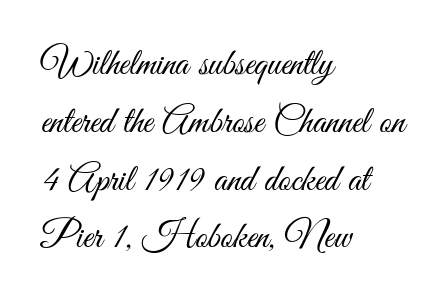
{"serif": "no", "bold": "no", "weight": "light", "width": "condensed", "stroke_contrast": "medium", "x_height": "small", "monospaced": "no", "underline": "no", "align": "left", "line_spacing": "normal", "line_spacing_ratio": 1.52, "letter_spacing": "normal", "letter_spacing_em": 0.0, "glyph_px": 38}
